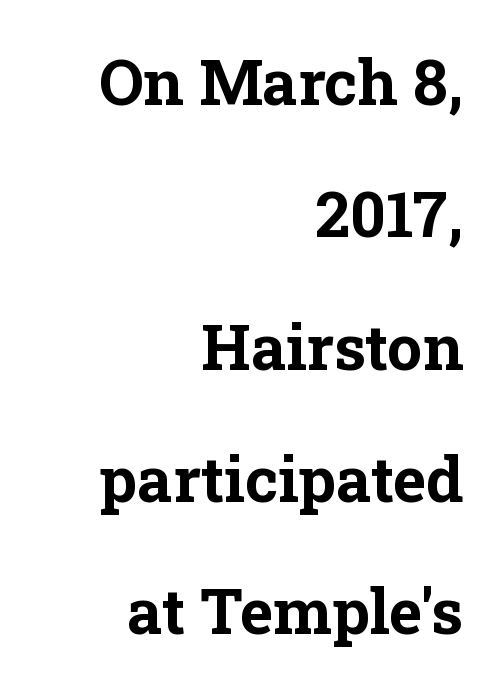
{"serif": "yes", "italic": "no", "bold": "yes", "weight": "bold", "width": "normal", "stroke_contrast": "low", "x_height": "medium", "monospaced": "no", "underline": "no", "align": "right", "line_spacing": "loose", "line_spacing_ratio": 2.1, "letter_spacing": "normal", "letter_spacing_em": 0.0, "glyph_px": 63}
